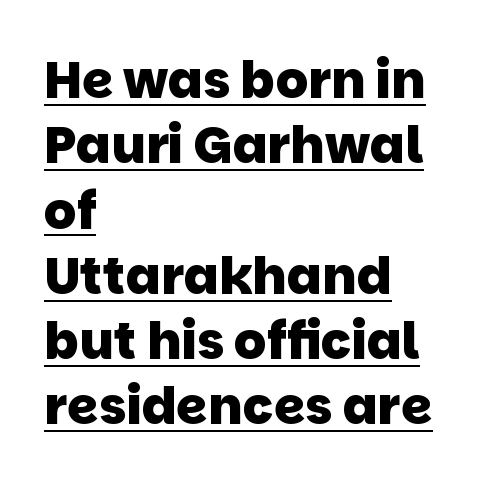
The image shows 51 px heavy sans-serif type; set left-aligned, normal line spacing (1.28x), normal letter spacing, underlined; low stroke contrast and a large x-height.
